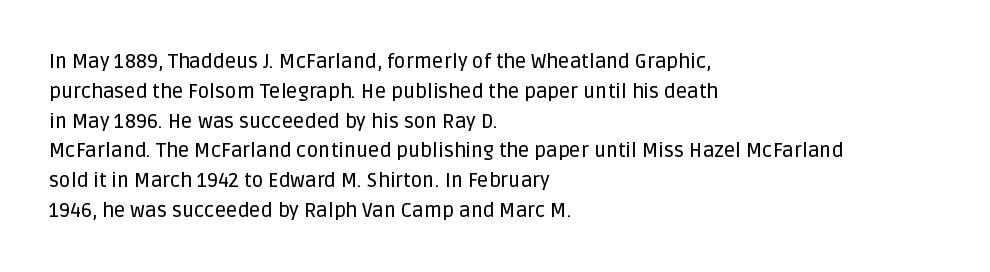
Q: Is the text italic (slanted)? A: No, it is upright.
Q: Is the text underlined? A: No.
Q: How is the paragraph aligned? A: Left-aligned.
Q: Is the spacing between letters normal or unusually wide? A: Normal.
Q: Is the spacing between lines tight, normal or loose? A: Normal.
